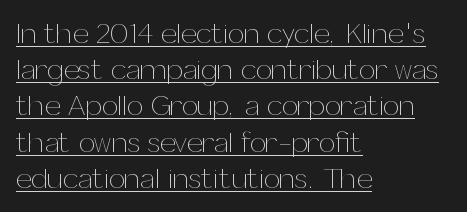
Unbolded letterforms with no extra heft. Tracking value appears to be zero — textbook default spacing. A rule runs beneath these lines of type. Nope, not italic — everything's standing straight.
